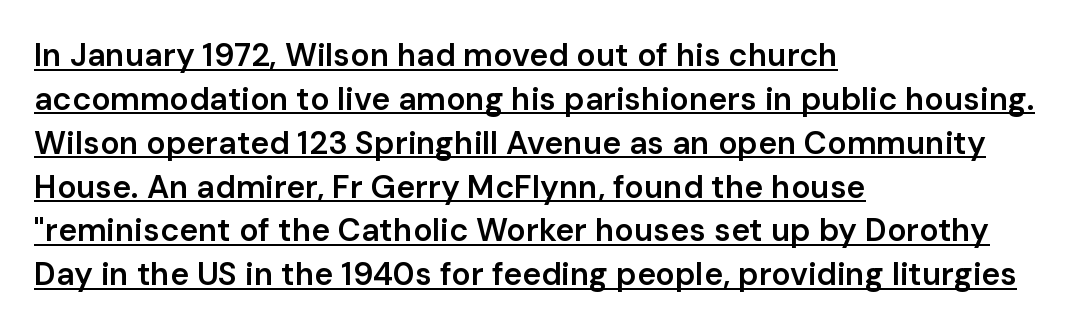
The image shows 32 px semibold sans-serif type, upright; set left-aligned, normal line spacing (1.37x), normal letter spacing, underlined; low stroke contrast and a medium x-height.
